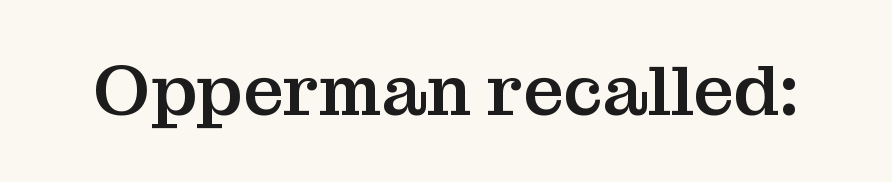
The image shows 71 px serif type, upright; set normal letter spacing, not underlined; medium stroke contrast and a medium x-height.
